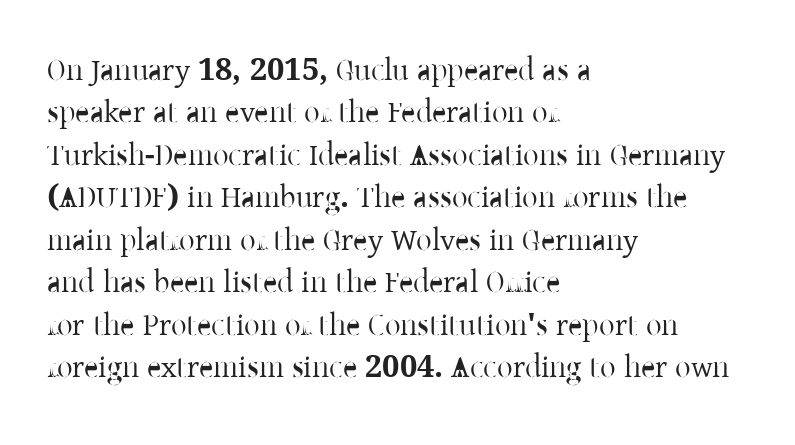
Q: Is the text italic (slanted)? A: No, it is upright.
Q: Is the typeface a serif or a sans-serif typeface? A: Serif.
Q: Is the text underlined? A: No.
Q: How is the paragraph aligned? A: Left-aligned.
Q: Is the spacing between letters normal or unusually wide? A: Normal.
Q: Is the spacing between lines tight, normal or loose? A: Normal.
Q: Width (condensed, normal, or wide)? A: Normal.
Q: Stroke contrast? A: Low.
Q: x-height? A: Medium.
Q: Monospaced? A: No.
